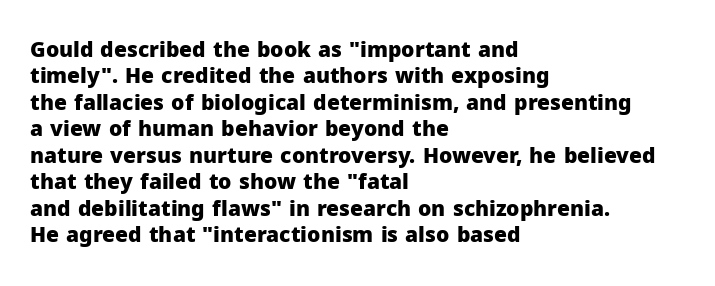
{"italic": "no", "bold": "yes", "underline": "no", "align": "left", "line_spacing": "normal", "line_spacing_ratio": 1.26, "letter_spacing": "normal", "letter_spacing_em": 0.0, "glyph_px": 21}
